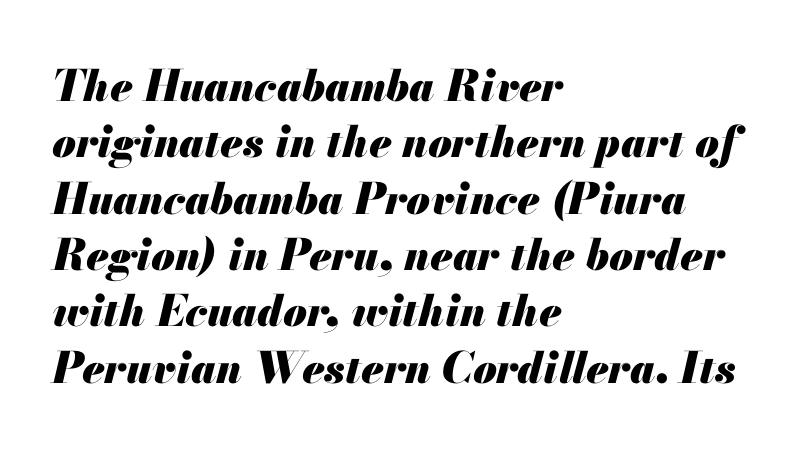
You can tell it's italic because the verticals aren't actually vertical. The typesetter chose a ragged-right arrangement here. A full-strength bold gives these letters their thick strokes. The face used here is proportionally spaced, like ordinary book or web type.
